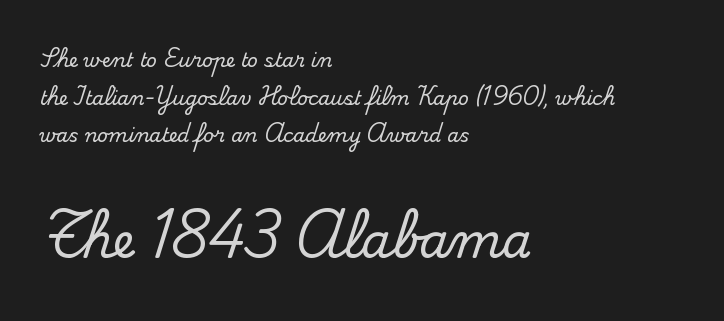
Q: Is the text italic (slanted)? A: Yes.
Q: Is the text underlined? A: No.
Q: How is the paragraph aligned? A: Left-aligned.
Q: Is the spacing between letters normal or unusually wide? A: Normal.
Q: Is the spacing between lines tight, normal or loose? A: Loose.
Q: Which block of text is set in a larger size, the first (top) or the second (bottom)? A: The second (bottom) one.
Q: Width (condensed, normal, or wide)? A: Normal.
Q: Stroke contrast? A: Medium.
Q: x-height? A: Small.
Q: Monospaced? A: No.
